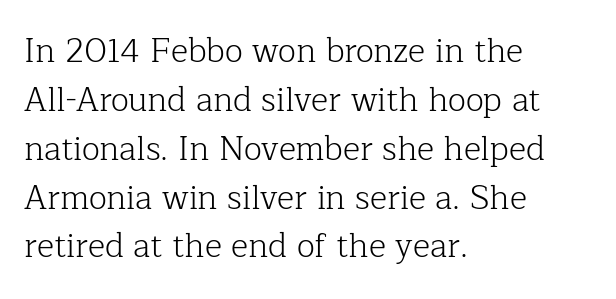
How are the letters spaced? Ordinarily, with no added tracking. You could not count columns in this text — the font is proportionally spaced. A light-to-regular cut is what we see here. Horizontally, the lines are justified to the leading edge only.
